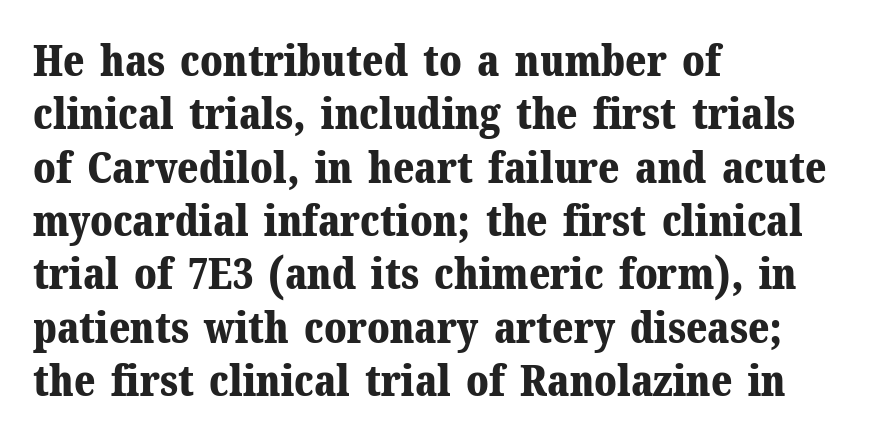
{"serif": "yes", "italic": "no", "bold": "yes", "weight": "bold", "width": "normal", "stroke_contrast": "medium", "x_height": "medium", "monospaced": "no", "underline": "no", "align": "left", "line_spacing_ratio": 1.24, "letter_spacing": "normal", "letter_spacing_em": 0.0, "glyph_px": 43}
